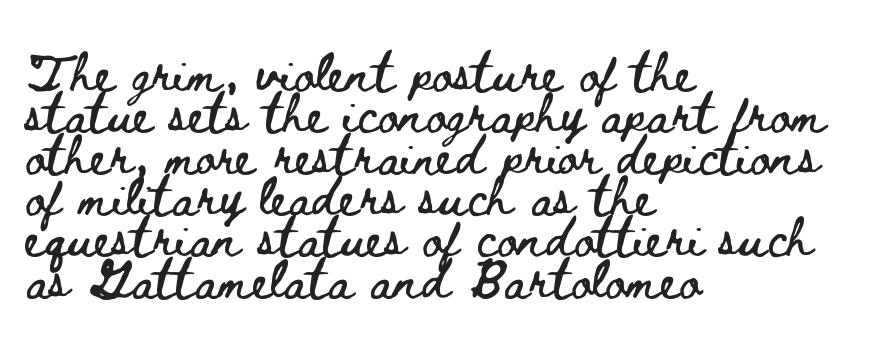
Q: Is the text underlined? A: No.
Q: How is the paragraph aligned? A: Left-aligned.
Q: Is the spacing between letters normal or unusually wide? A: Normal.
Q: Is the spacing between lines tight, normal or loose? A: Tight.
Q: Width (condensed, normal, or wide)? A: Wide.
Q: Stroke contrast? A: Low.
Q: x-height? A: Small.
Q: Monospaced? A: No.
